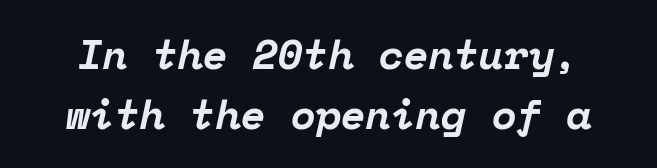
The image shows 41 px bold serif type, italic (leaning right), monospaced; set normal line spacing (1.47x), normal letter spacing, not underlined; low stroke contrast and a medium x-height.
